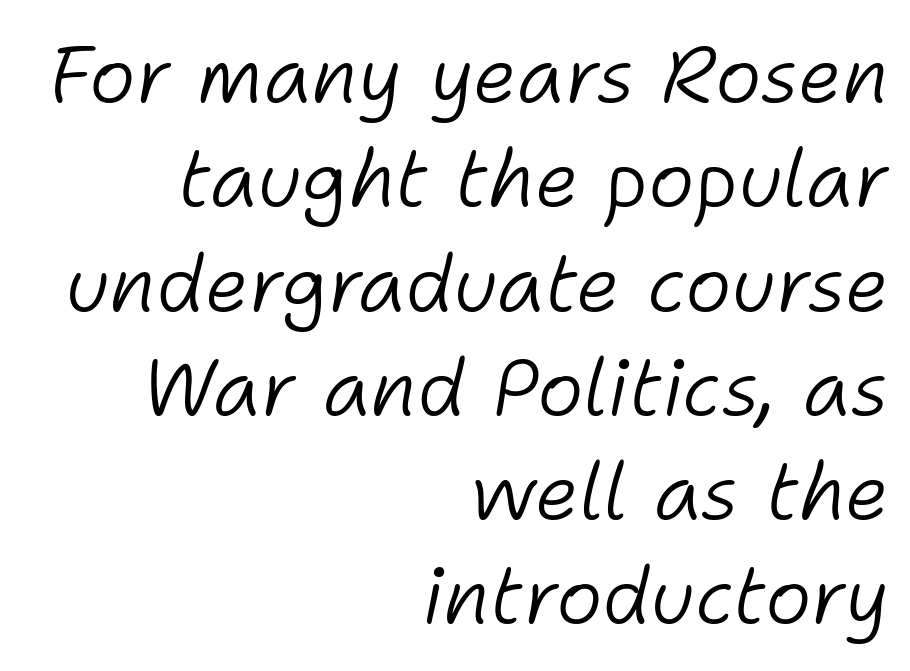
The image shows 79 px light type, italic (leaning right); set right-aligned, normal line spacing (1.32x), normal letter spacing, not underlined; low stroke contrast and a medium x-height.
